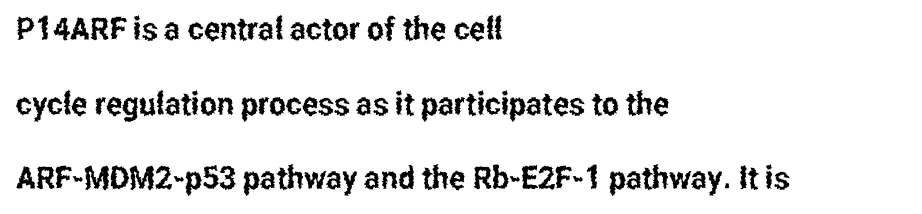
{"serif": "no", "italic": "no", "width": "condensed", "stroke_contrast": "low", "x_height": "medium", "monospaced": "no", "underline": "no", "align": "left", "line_spacing": "loose", "line_spacing_ratio": 2.33, "letter_spacing": "normal", "letter_spacing_em": 0.0, "glyph_px": 32}
